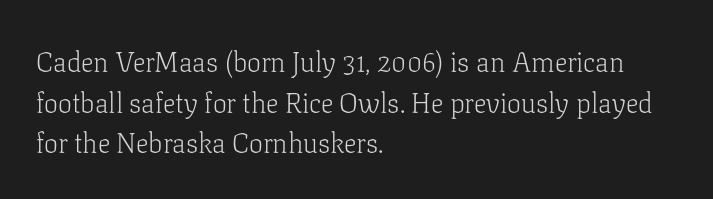
Q: Is the text bold? A: No.
Q: Is the text italic (slanted)? A: No, it is upright.
Q: Is the typeface a serif or a sans-serif typeface? A: Serif.
Q: Is the text underlined? A: No.
Q: How is the paragraph aligned? A: Left-aligned.
Q: Is the spacing between letters normal or unusually wide? A: Normal.
Q: Is the spacing between lines tight, normal or loose? A: Normal.
Q: Width (condensed, normal, or wide)? A: Normal.
Q: Stroke contrast? A: Low.
Q: x-height? A: Medium.
Q: Monospaced? A: No.
